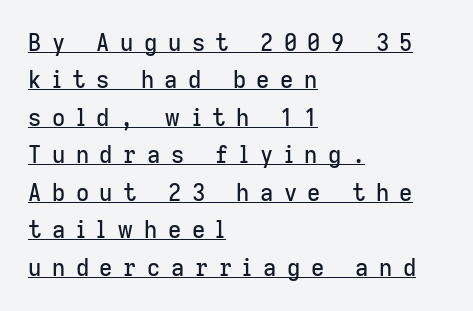
Rendered with straight, roman letterforms. The passage shown has open, widely tracked lettering throughout. Horizontal bands of white between lines are of average thickness. Leftover space on each line is placed entirely after the last word. The rendered words wear a rule along their underside.
